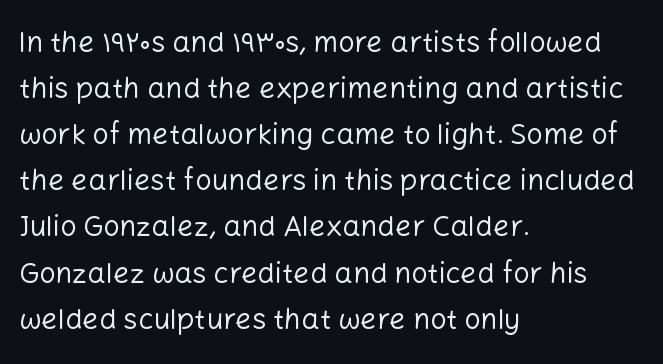
{"serif": "no", "italic": "no", "bold": "no", "weight": "regular", "width": "normal", "stroke_contrast": "low", "x_height": "medium", "monospaced": "no", "underline": "no", "align": "left", "line_spacing": "normal", "line_spacing_ratio": 1.59, "letter_spacing": "normal", "letter_spacing_em": 0.0, "glyph_px": 29}
